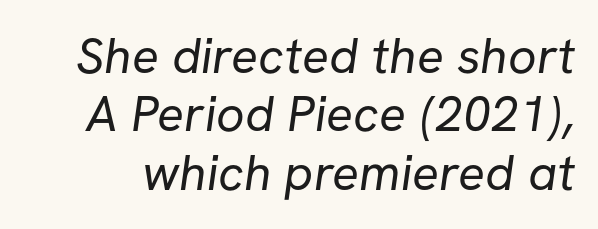
Q: Is the text bold? A: No.
Q: Is the typeface a serif or a sans-serif typeface? A: Sans-serif.
Q: Is the text underlined? A: No.
Q: Is the spacing between letters normal or unusually wide? A: Normal.
Q: Width (condensed, normal, or wide)? A: Normal.
Q: Stroke contrast? A: Low.
Q: x-height? A: Medium.
Q: Monospaced? A: No.
